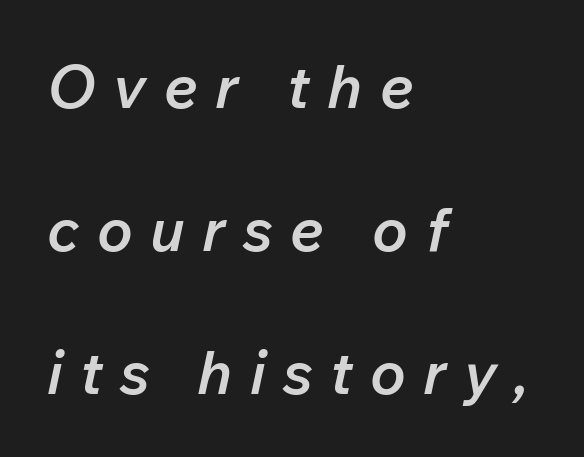
The tracking reads as deliberately expanded to a designer's eye. The baseline area is clear. In terms of posture, this sample is oblique. The typesetter chose a ragged-right arrangement here. Students, observe: this is what heavily led, spacious text looks like. Caption: semibold face, moderately heavy strokes.
